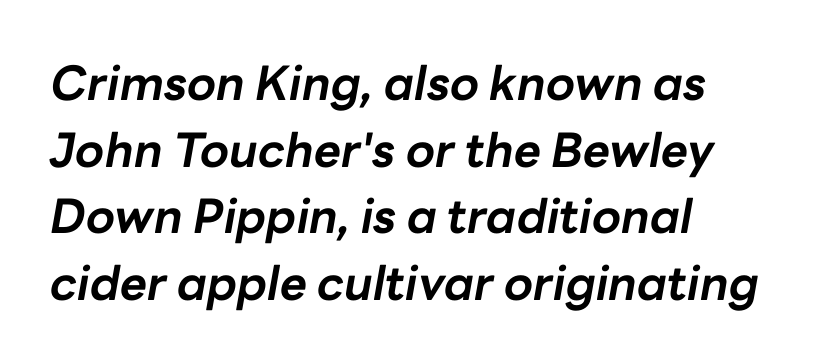
Characters are canted at an angle relative to the baseline's perpendicular. Quick note: underline off. Every letter is thick-stroked: bold, no question. The ragged edge is on the right, which tells us the setting is flush left.
